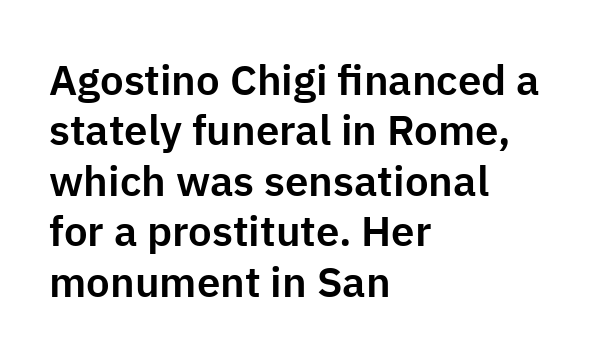
Is this a sans? Yes — the strokes have no serifs. Only glyphs here, with clear space below each row. The typesetter chose a ragged-right arrangement here. Note the varied advance widths — an 'i' is clearly narrower than an 'm'. The rendering keeps characters at their native spacing.
